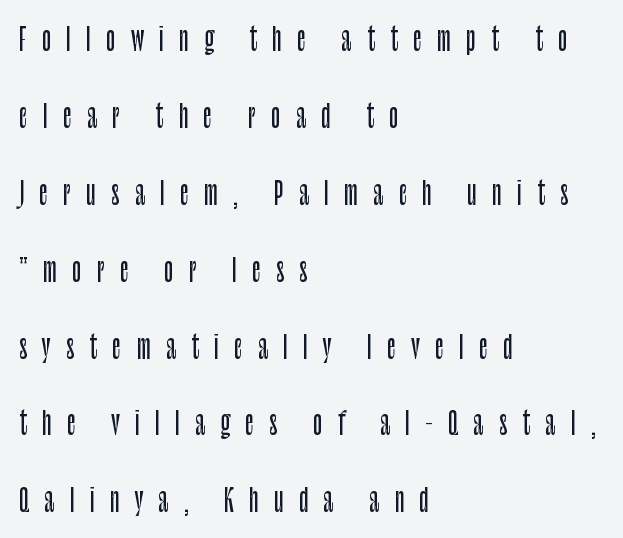
Q: Is the text italic (slanted)? A: No, it is upright.
Q: Is the typeface a serif or a sans-serif typeface? A: Sans-serif.
Q: Is the text underlined? A: No.
Q: How is the paragraph aligned? A: Left-aligned.
Q: Is the spacing between letters normal or unusually wide? A: Unusually wide.
Q: Is the spacing between lines tight, normal or loose? A: Loose.
Q: Width (condensed, normal, or wide)? A: Condensed.
Q: Stroke contrast? A: Low.
Q: x-height? A: Large.
Q: Monospaced? A: No.
